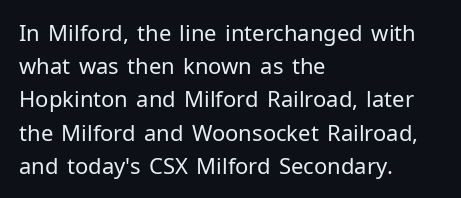
Q: Is the text bold? A: No.
Q: Is the text italic (slanted)? A: No, it is upright.
Q: Is the text underlined? A: No.
Q: How is the paragraph aligned? A: Left-aligned.
Q: Is the spacing between letters normal or unusually wide? A: Normal.
Q: Is the spacing between lines tight, normal or loose? A: Normal.
